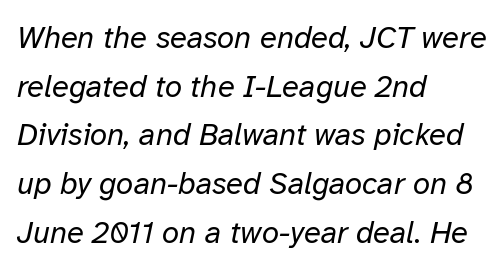
The image shows 31 px regular-weight type, italic (leaning right); set left-aligned, normal line spacing (1.57x), normal letter spacing, not underlined; low stroke contrast and a medium x-height.
